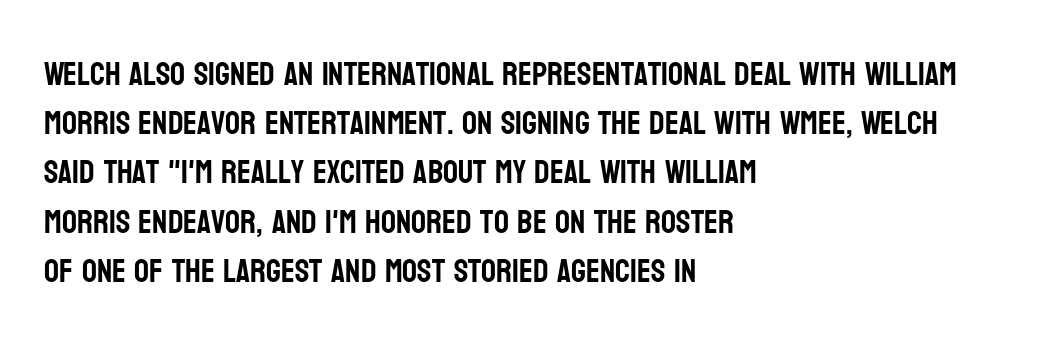
Rendered with straight, roman letterforms. Serifs: no, the terminals of the letterforms are clean. How are the letters spaced? Ordinarily, with no added tracking. Horizontal bands of white between lines are of average thickness.
